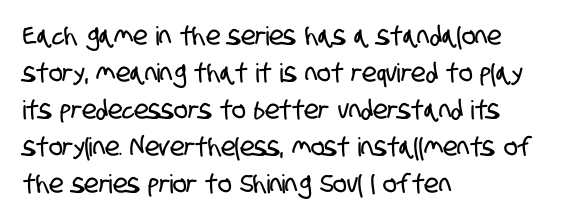
Q: Is the text underlined? A: No.
Q: How is the paragraph aligned? A: Left-aligned.
Q: Is the spacing between letters normal or unusually wide? A: Normal.
Q: Is the spacing between lines tight, normal or loose? A: Normal.
